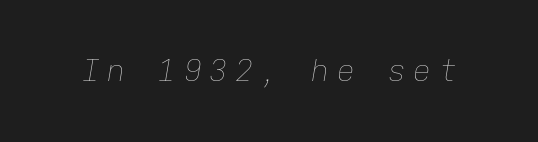
The image shows 30 px thin type, italic (leaning right), monospaced; set unusually wide letter spacing (+0.25 em), not underlined; low stroke contrast and a medium x-height.
